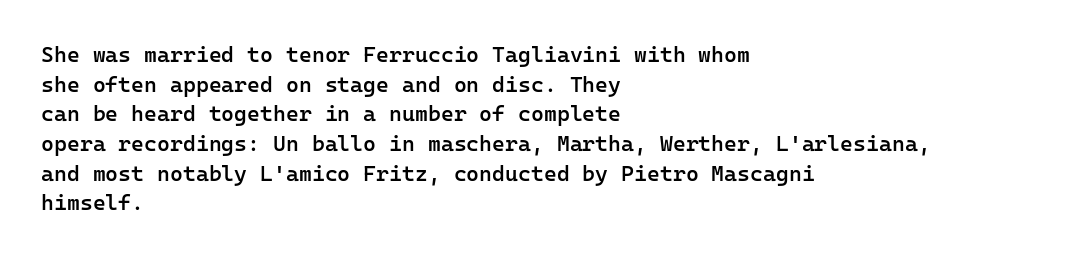
No word sits above an underline. Look at the stroke-to-counter ratio: somewhat heavy, a semibold. When letters stand straight like this, we call the style roman or upright. Observe the ordinary spacing: letters are neighbours, not strangers. The space between consecutive lines is moderate.
